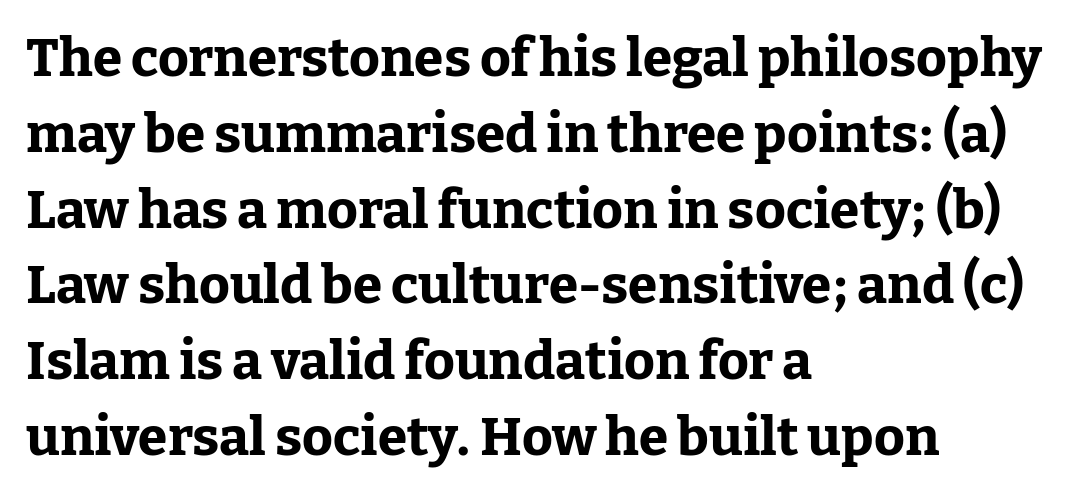
The image shows 53 px bold serif type, upright; set left-aligned, normal line spacing (1.43x), normal letter spacing, not underlined; low stroke contrast and a medium x-height.
